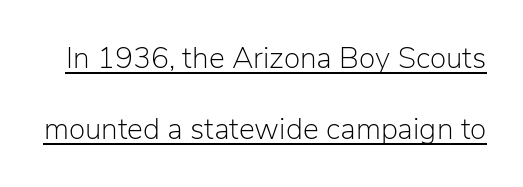
In terms of letterspacing, this is plain default setting. The glyphs in this specimen are sans serif. A great deal of white space separates one row of letters from the next. If you drew a line through each stem, it would be perfectly vertical.
